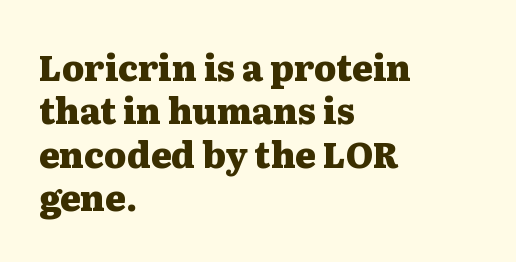
Q: Is the text bold? A: Yes.
Q: Is the text italic (slanted)? A: No, it is upright.
Q: Is the typeface a serif or a sans-serif typeface? A: Serif.
Q: Is the text underlined? A: No.
Q: How is the paragraph aligned? A: Left-aligned.
Q: Is the spacing between letters normal or unusually wide? A: Normal.
Q: Width (condensed, normal, or wide)? A: Wide.
Q: Stroke contrast? A: Medium.
Q: x-height? A: Medium.
Q: Monospaced? A: No.
